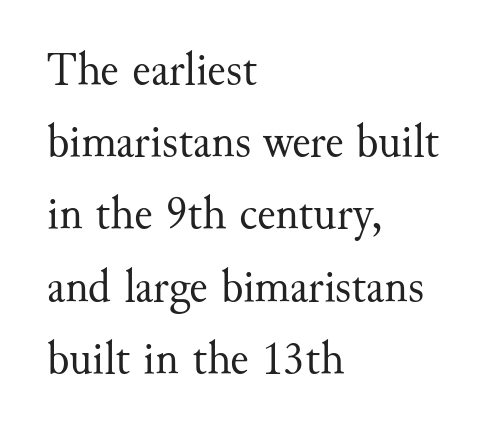
Q: Is the text bold? A: No.
Q: Is the text italic (slanted)? A: No, it is upright.
Q: Is the typeface a serif or a sans-serif typeface? A: Serif.
Q: Is the text underlined? A: No.
Q: How is the paragraph aligned? A: Left-aligned.
Q: Is the spacing between letters normal or unusually wide? A: Normal.
Q: Is the spacing between lines tight, normal or loose? A: Normal.
Q: Width (condensed, normal, or wide)? A: Normal.
Q: Stroke contrast? A: Medium.
Q: x-height? A: Small.
Q: Monospaced? A: No.
